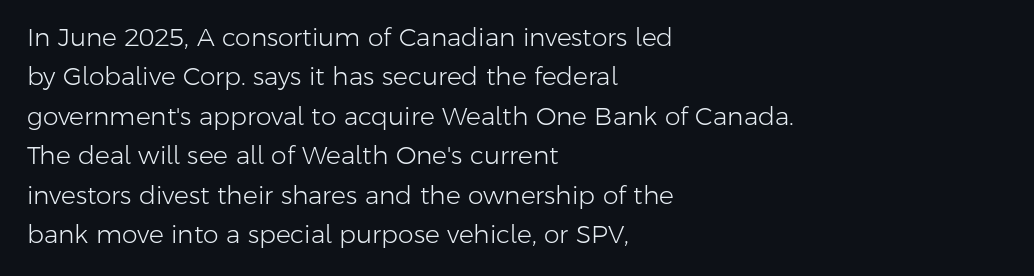
This block has exactly the height ordinary leading produces. Heft: none added — not bold. The face used here is rendered with its standard letterfit. Horizontally, the lines are justified to the leading edge only.
